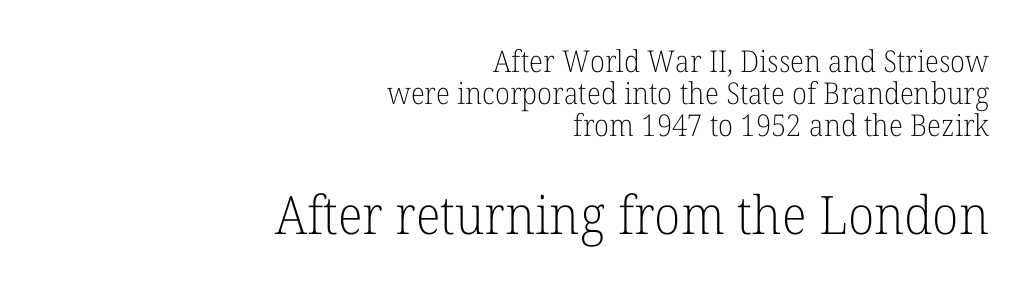
Very little white space separates one row of letters from the next. The passage is arranged like a letterhead date or caption credit — flush right. Caption: upper text group reduced, lower text group enlarged. The typeface has the unassuming heft of standard copy or less.
